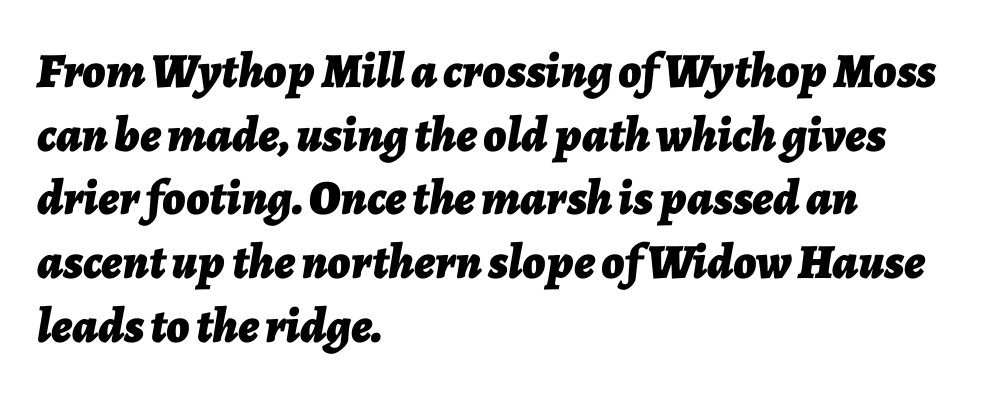
The image shows 49 px bold type, italic (leaning right); set left-aligned, normal line spacing (1.3x), normal letter spacing, not underlined; low stroke contrast and a medium x-height.
